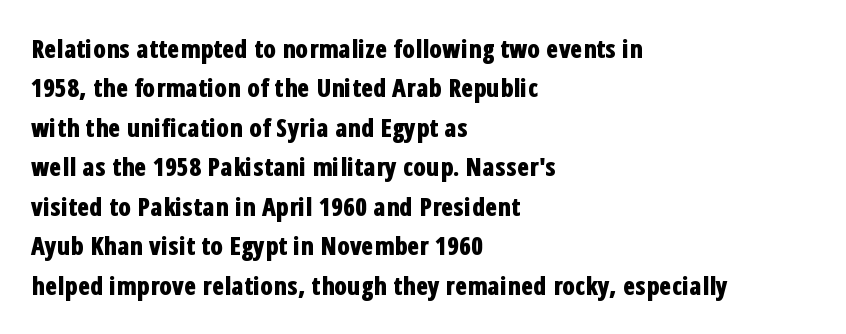
{"italic": "no", "bold": "yes", "underline": "no", "align": "left", "line_spacing": "normal", "line_spacing_ratio": 1.58, "letter_spacing": "normal", "letter_spacing_em": 0.0, "glyph_px": 25}
